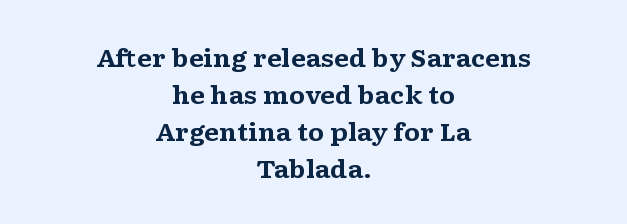
Notice how thick the strokes are: this is what a full bold looks like. Does the lettering tilt? It doesn't — this is upright. Each new line begins a customary step beneath the previous one. Letters rest on an invisible, unmarked baseline. The setting favours the middle, as headings and verse often do.
